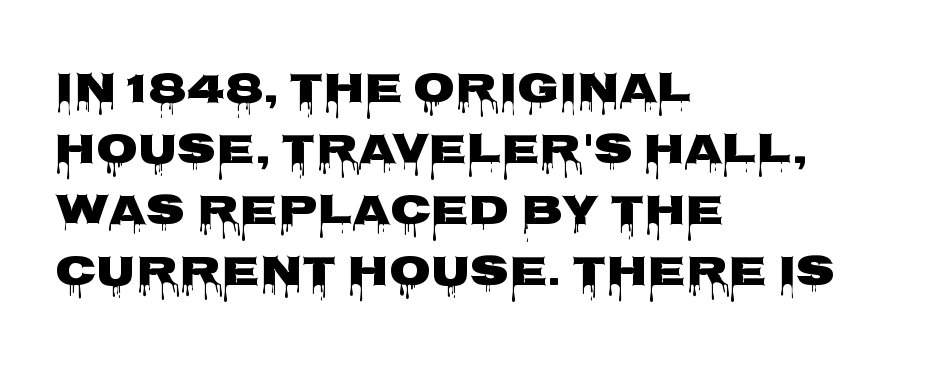
This block has exactly the height ordinary leading produces. Rendered with straight, roman letterforms. Short and long lines alike share a common starting point at left. Compared with typical body copy, the letter spacing here is the same.
